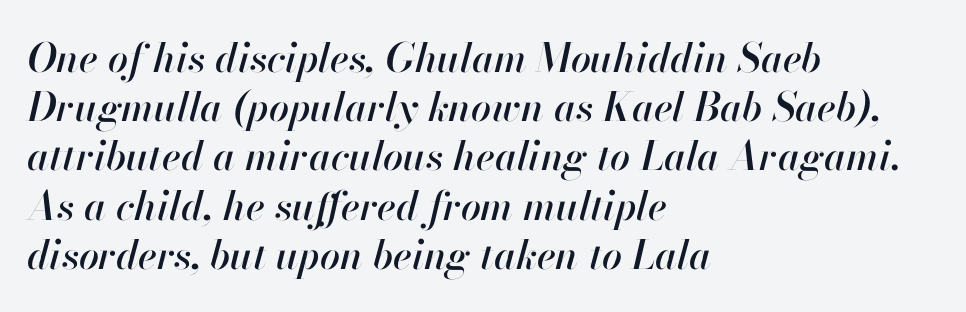
{"italic": "yes", "lean": "right", "slant_degrees": 13, "width": "normal", "stroke_contrast": "high", "x_height": "small", "monospaced": "no", "underline": "no", "align": "left", "line_spacing_ratio": 1.23, "letter_spacing": "normal", "letter_spacing_em": 0.0, "glyph_px": 40}
